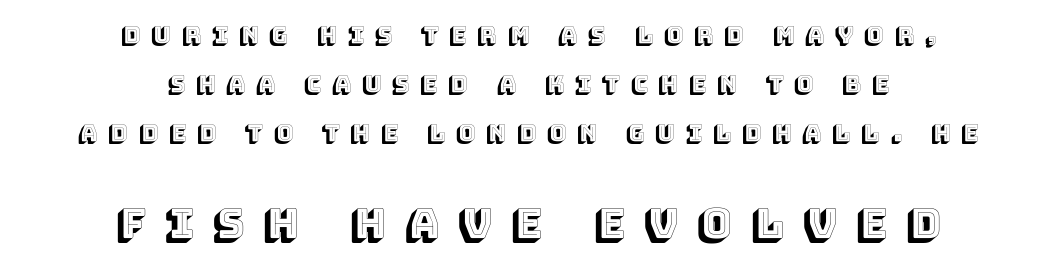
Q: Is the text italic (slanted)? A: No, it is upright.
Q: Is the text underlined? A: No.
Q: How is the paragraph aligned? A: Centered.
Q: Is the spacing between letters normal or unusually wide? A: Unusually wide.
Q: Is the spacing between lines tight, normal or loose? A: Loose.
Q: Which block of text is set in a larger size, the first (top) or the second (bottom)? A: The second (bottom) one.
Q: Width (condensed, normal, or wide)? A: Normal.
Q: x-height? A: Large.
Q: Monospaced? A: No.
